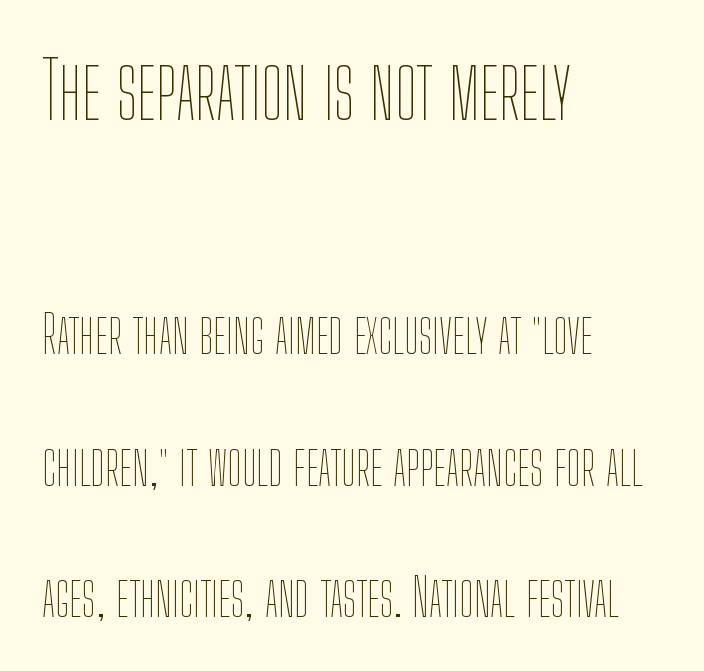
{"italic": "no", "bold": "no", "weight": "thin", "width": "condensed", "stroke_contrast": "low", "x_height": "medium", "monospaced": "no", "underline": "no", "align": "left", "line_spacing": "loose", "line_spacing_ratio": 2.48, "letter_spacing": "normal", "letter_spacing_em": 0.0, "larger_block": "first", "size_ratio": 1.49, "glyph_px": 79}
